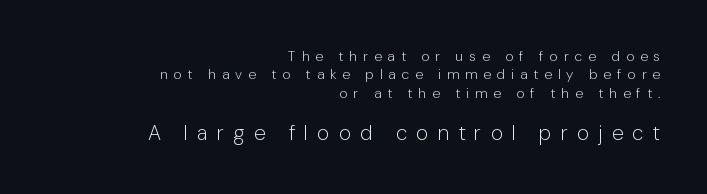
The image shows 21 px text type, upright; set right-aligned, normal line spacing (1.31x), unusually wide letter spacing (+0.43 em), not underlined; the second (bottom) block is 1.5x larger.
